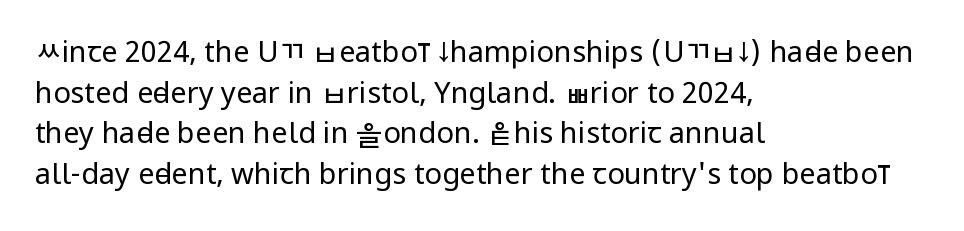
Q: Is the text bold? A: No.
Q: Is the text italic (slanted)? A: No, it is upright.
Q: Is the typeface a serif or a sans-serif typeface? A: Sans-serif.
Q: Is the text underlined? A: No.
Q: How is the paragraph aligned? A: Left-aligned.
Q: Is the spacing between letters normal or unusually wide? A: Normal.
Q: Is the spacing between lines tight, normal or loose? A: Normal.
Q: Width (condensed, normal, or wide)? A: Condensed.
Q: Stroke contrast? A: Low.
Q: x-height? A: Large.
Q: Monospaced? A: No.
